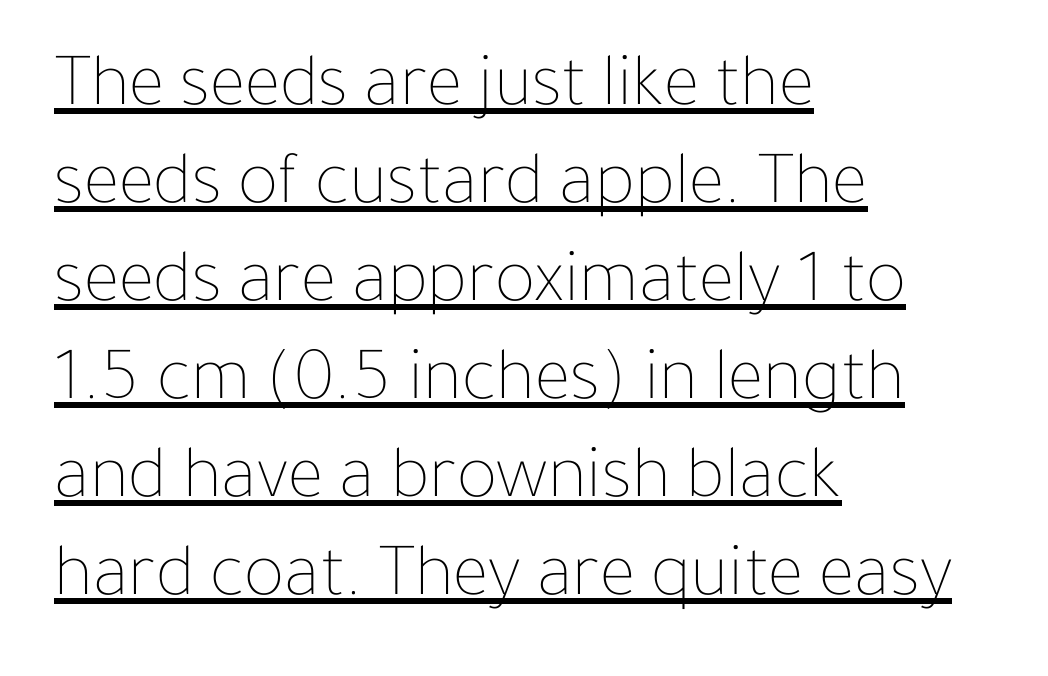
The image shows 76 px thin type, upright; set left-aligned, normal line spacing (1.29x), normal letter spacing, underlined; low stroke contrast and a medium x-height.
